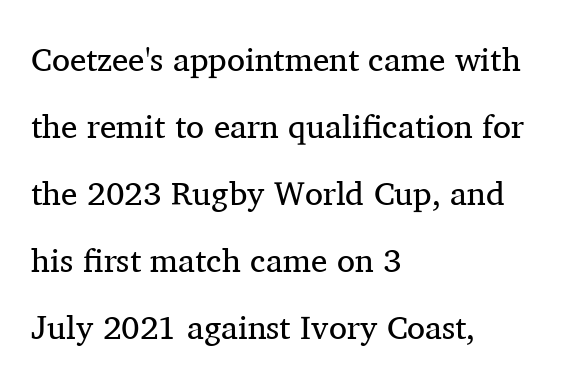
Q: Is the text bold? A: No.
Q: Is the text italic (slanted)? A: No, it is upright.
Q: Is the typeface a serif or a sans-serif typeface? A: Serif.
Q: Is the text underlined? A: No.
Q: How is the paragraph aligned? A: Left-aligned.
Q: Is the spacing between letters normal or unusually wide? A: Normal.
Q: Is the spacing between lines tight, normal or loose? A: Loose.
Q: Width (condensed, normal, or wide)? A: Normal.
Q: Stroke contrast? A: Medium.
Q: x-height? A: Medium.
Q: Monospaced? A: No.
